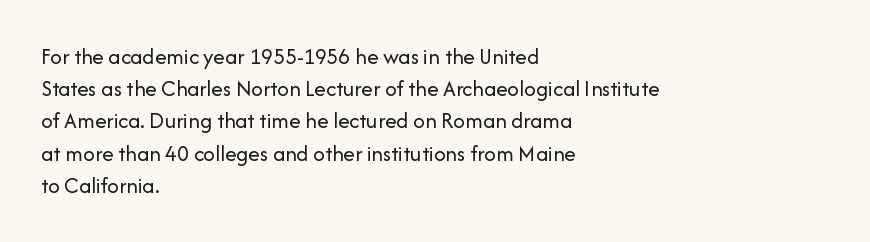
{"italic": "no", "bold": "no", "underline": "no", "align": "left", "line_spacing": "normal", "line_spacing_ratio": 1.4, "letter_spacing": "normal", "letter_spacing_em": 0.0, "glyph_px": 23}
